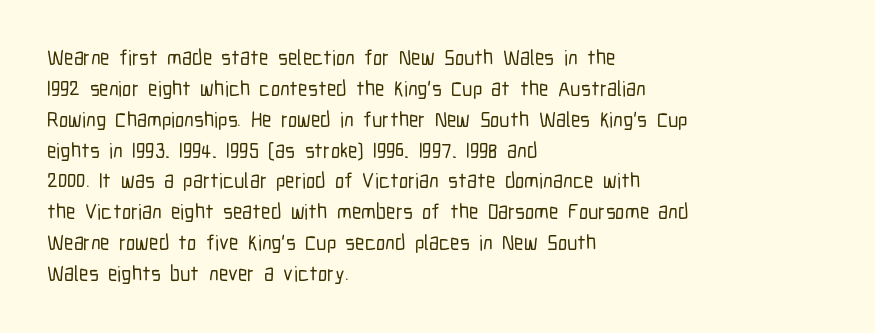
There is no visible air inserted between adjacent glyphs. Alignment: flush left. The words here are not underlined. The axis of the letterforms is exactly vertical. The designer left line spacing at the default.
